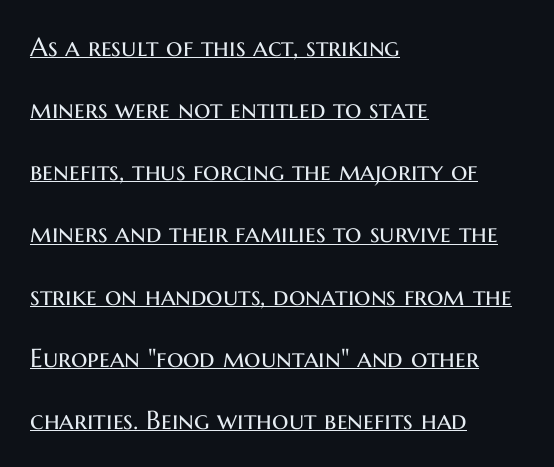
The image shows 26 px text type, upright; set left-aligned, loose line spacing (2.39x), normal letter spacing, underlined.
